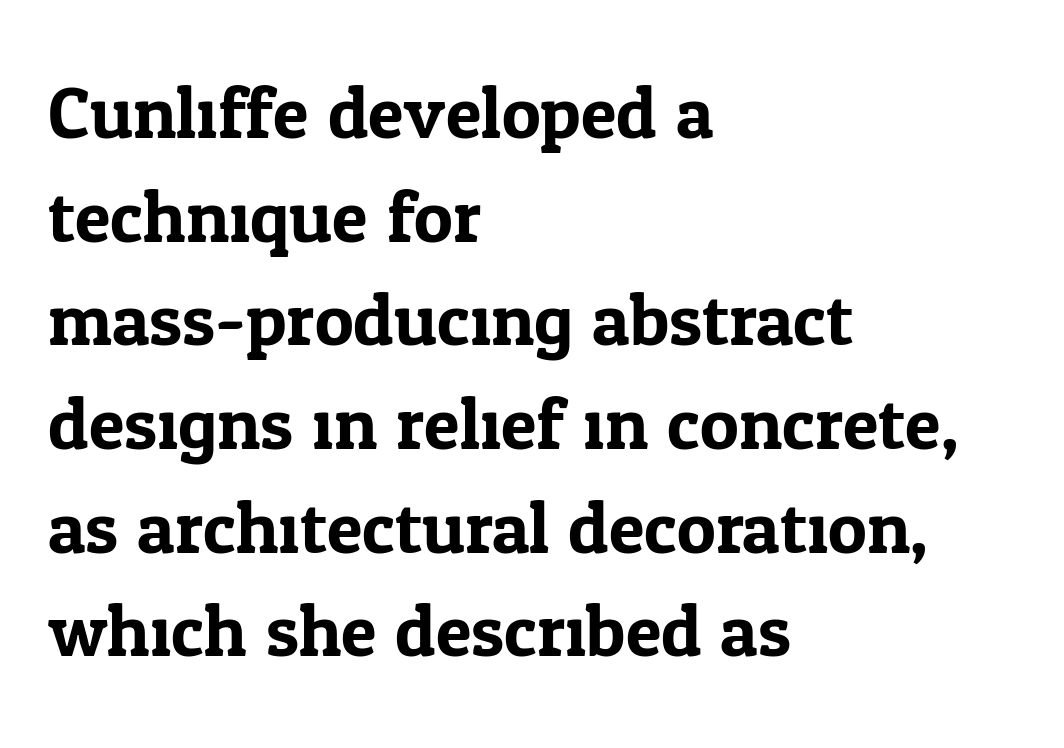
Quick note: interline space is typical. Vertical strokes here are truly vertical. These lines stack with their left ends in a neat column. Note the varied advance widths — an 'i' is clearly narrower than an 'm'. The typeface chosen for these lines features serifs.
